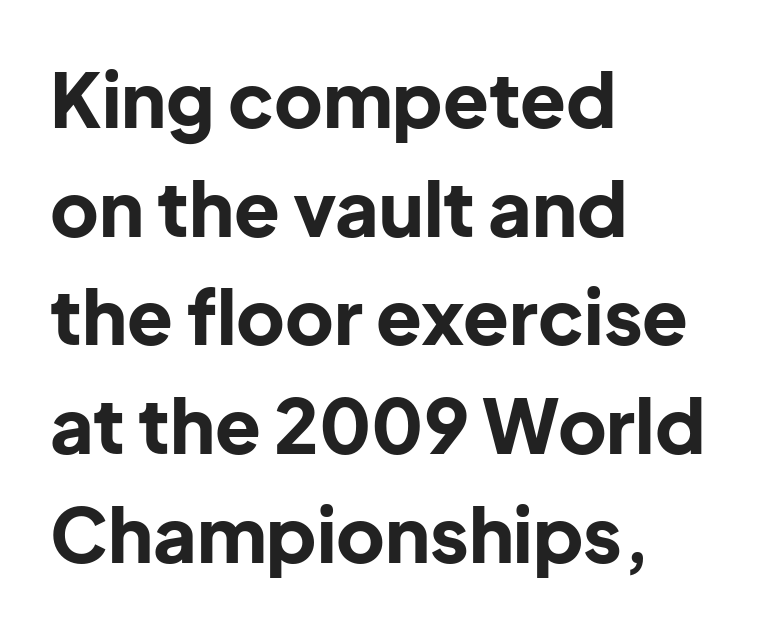
Q: Is the text bold? A: Yes.
Q: Is the text italic (slanted)? A: No, it is upright.
Q: Is the typeface a serif or a sans-serif typeface? A: Sans-serif.
Q: Is the text underlined? A: No.
Q: How is the paragraph aligned? A: Left-aligned.
Q: Is the spacing between letters normal or unusually wide? A: Normal.
Q: Is the spacing between lines tight, normal or loose? A: Normal.
Q: Width (condensed, normal, or wide)? A: Normal.
Q: Stroke contrast? A: Low.
Q: x-height? A: Medium.
Q: Monospaced? A: No.
